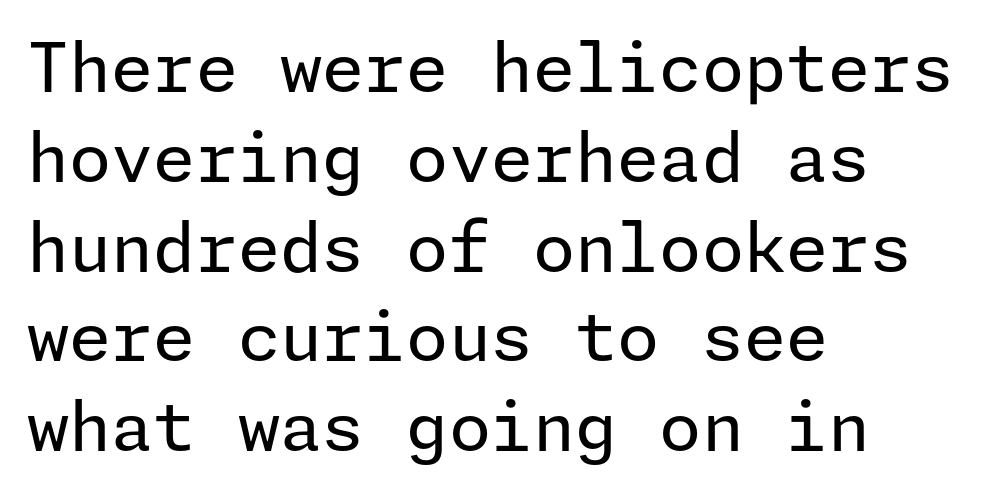
The image shows 68 px regular-weight sans-serif type, upright; set left-aligned, normal line spacing (1.32x), normal letter spacing, not underlined; low stroke contrast and a medium x-height.
